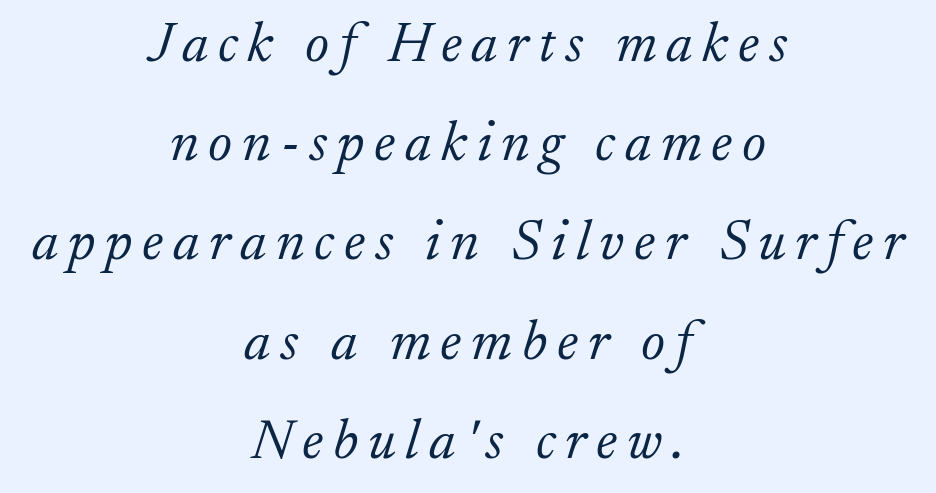
Q: Is the text bold? A: No.
Q: Is the text italic (slanted)? A: Yes, it leans right by about 17 degrees.
Q: Is the typeface a serif or a sans-serif typeface? A: Serif.
Q: Is the text underlined? A: No.
Q: How is the paragraph aligned? A: Centered.
Q: Width (condensed, normal, or wide)? A: Normal.
Q: Stroke contrast? A: Low.
Q: x-height? A: Small.
Q: Monospaced? A: No.
